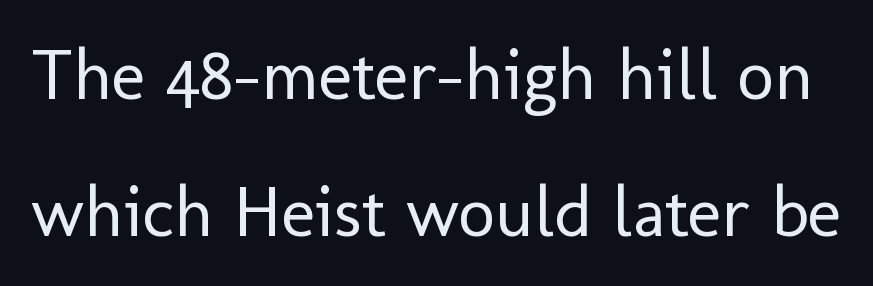
The image shows 72 px regular-weight sans-serif type, upright; set loose line spacing (1.9x), normal letter spacing, not underlined; low stroke contrast and a medium x-height.
